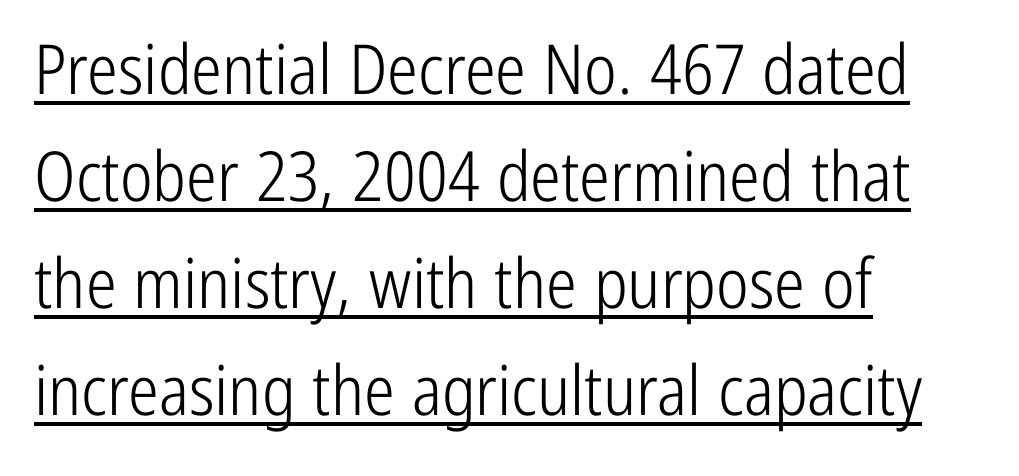
The image shows 69 px light, condensed sans-serif type, upright; set left-aligned, normal line spacing (1.55x), normal letter spacing, underlined; low stroke contrast and a medium x-height.
